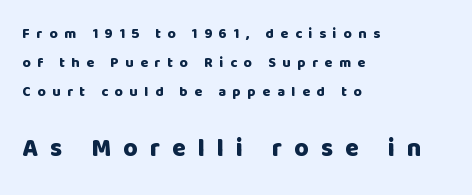
The image shows 25 px bold type, upright; set left-aligned, loose line spacing (2.07x), unusually wide letter spacing (+0.48 em), not underlined; the second (bottom) block is 1.79x larger.
